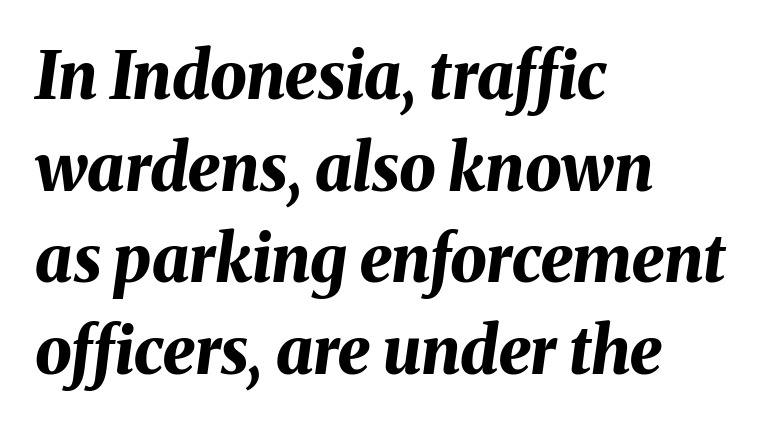
{"italic": "yes", "lean": "right", "slant_degrees": 8, "bold": "yes", "weight": "bold", "width": "normal", "stroke_contrast": "medium", "x_height": "medium", "monospaced": "no", "underline": "no", "align": "left", "line_spacing": "normal", "line_spacing_ratio": 1.41, "letter_spacing": "normal", "letter_spacing_em": 0.0, "glyph_px": 65}
